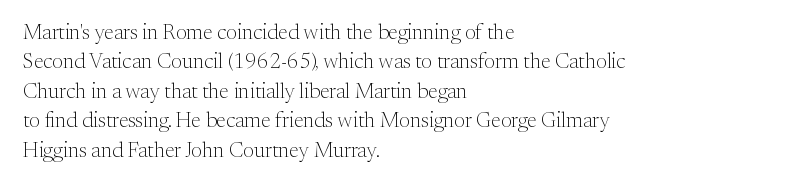
A clean baseline with only descenders dipping below it. If you drew a line through each stem, it would be perfectly vertical. Honestly, the row spacing looks completely unremarkable. Is this a heavy cut? Hardly; it is regular or lighter.
